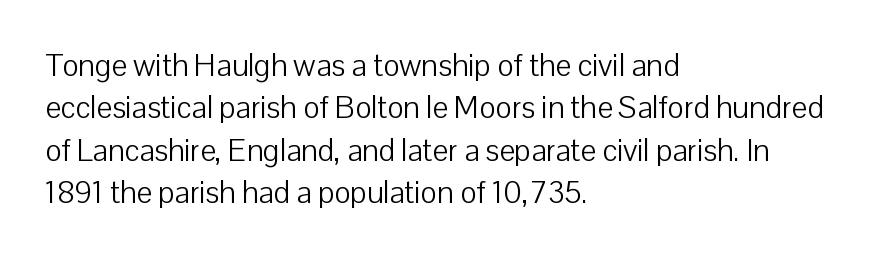
{"serif": "no", "italic": "no", "bold": "no", "weight": "light", "width": "normal", "stroke_contrast": "low", "x_height": "medium", "monospaced": "no", "underline": "no", "align": "left", "line_spacing": "normal", "line_spacing_ratio": 1.37, "letter_spacing": "normal", "letter_spacing_em": 0.0, "glyph_px": 31}
